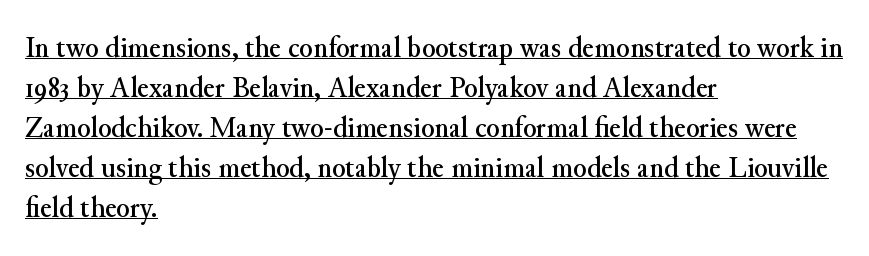
The typesetter chose a ragged-right arrangement here. This block has exactly the height ordinary leading produces. Think of a printed novel: that variable character pitch is what you see here. Each letter's strokes conclude with small projecting serifs. The axis of the letterforms is exactly vertical. Glance below the letters and you will spot a drawn line.
